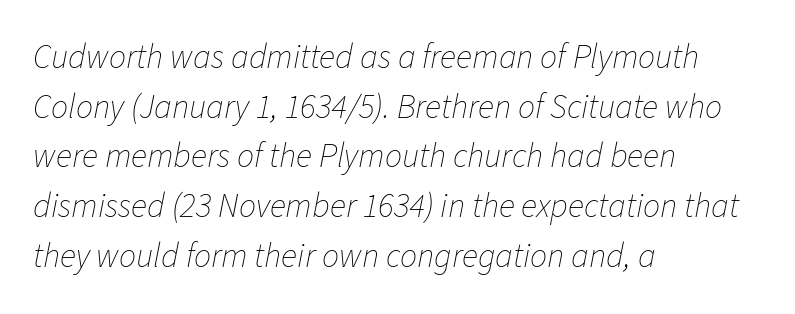
{"italic": "yes", "lean": "right", "slant_degrees": 11, "bold": "no", "weight": "thin", "width": "normal", "stroke_contrast": "low", "x_height": "medium", "monospaced": "no", "underline": "no", "align": "left", "line_spacing": "normal", "line_spacing_ratio": 1.46, "letter_spacing": "normal", "letter_spacing_em": 0.0, "glyph_px": 34}
